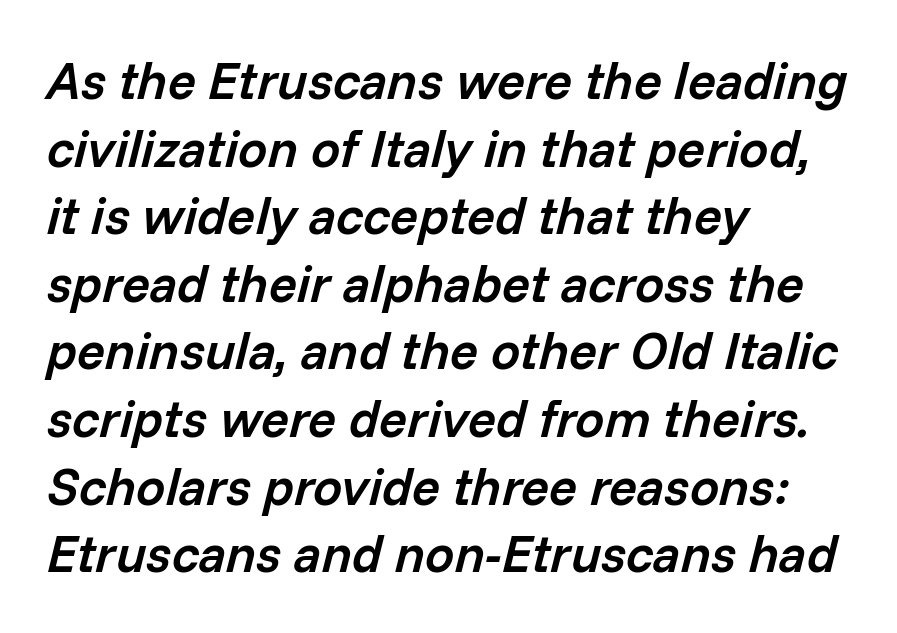
{"italic": "yes", "lean": "right", "slant_degrees": 14, "bold": "semi", "weight": "semibold", "width": "normal", "stroke_contrast": "low", "x_height": "medium", "monospaced": "no", "underline": "no", "align": "left", "line_spacing": "normal", "line_spacing_ratio": 1.3, "letter_spacing": "normal", "letter_spacing_em": 0.0, "glyph_px": 52}
